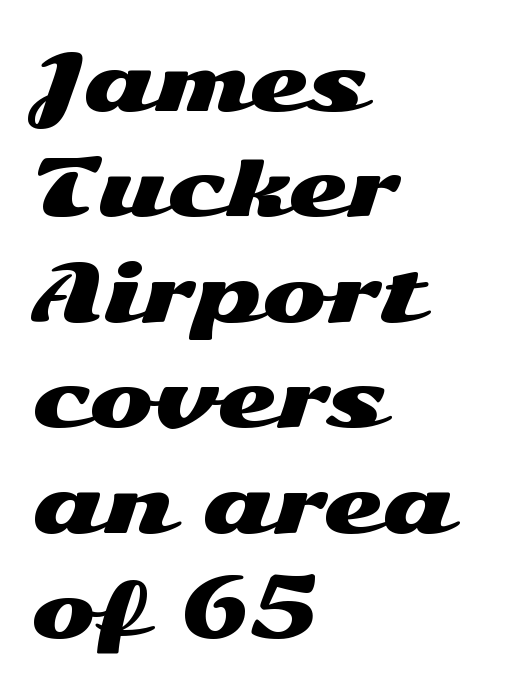
Q: Is the text italic (slanted)? A: Yes.
Q: Is the typeface a serif or a sans-serif typeface? A: Sans-serif.
Q: Is the text underlined? A: No.
Q: How is the paragraph aligned? A: Left-aligned.
Q: Is the spacing between letters normal or unusually wide? A: Normal.
Q: Is the spacing between lines tight, normal or loose? A: Normal.
Q: Width (condensed, normal, or wide)? A: Wide.
Q: Stroke contrast? A: Medium.
Q: x-height? A: Medium.
Q: Monospaced? A: No.
